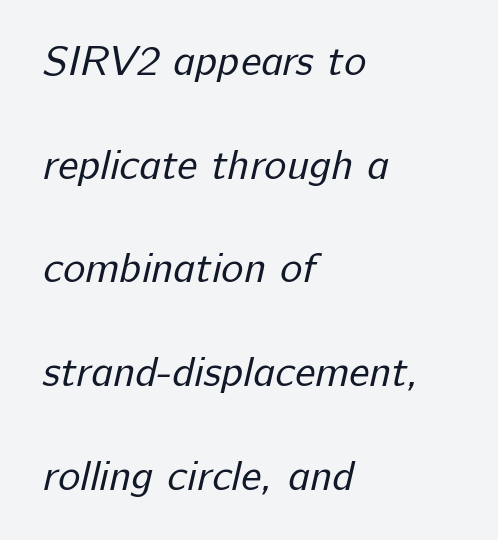
{"serif": "no", "bold": "no", "weight": "regular", "width": "normal", "stroke_contrast": "low", "x_height": "medium", "monospaced": "no", "underline": "no", "align": "left", "line_spacing": "loose", "line_spacing_ratio": 2.47, "letter_spacing": "normal", "letter_spacing_em": 0.0, "glyph_px": 42}
